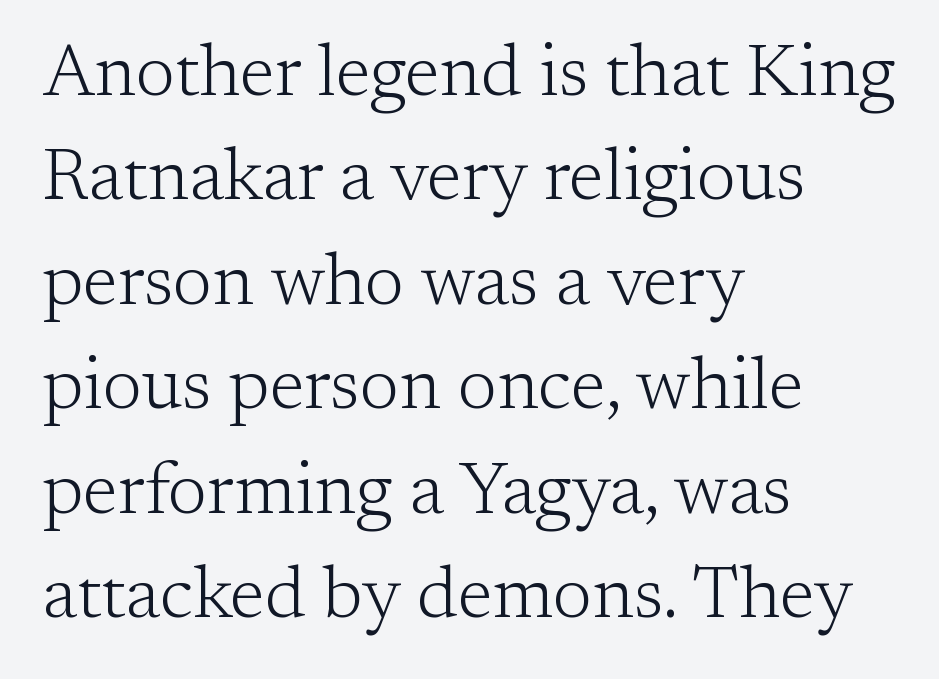
Q: Is the text bold? A: No.
Q: Is the text italic (slanted)? A: No, it is upright.
Q: Is the typeface a serif or a sans-serif typeface? A: Serif.
Q: Is the text underlined? A: No.
Q: How is the paragraph aligned? A: Left-aligned.
Q: Is the spacing between letters normal or unusually wide? A: Normal.
Q: Is the spacing between lines tight, normal or loose? A: Normal.
Q: Width (condensed, normal, or wide)? A: Normal.
Q: Stroke contrast? A: Low.
Q: x-height? A: Medium.
Q: Monospaced? A: No.
